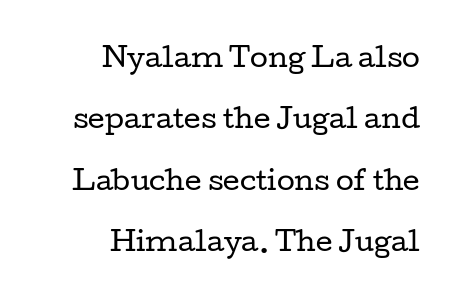
{"italic": "no", "bold": "no", "underline": "no", "line_spacing": "loose", "line_spacing_ratio": 2.36, "letter_spacing": "normal", "letter_spacing_em": 0.0, "glyph_px": 26}
